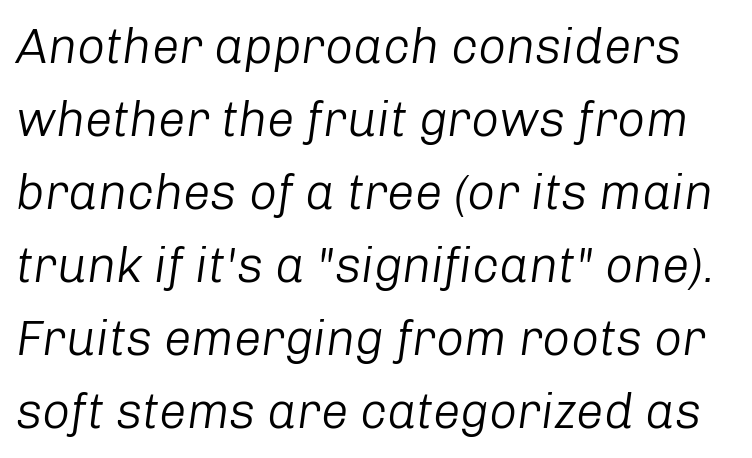
{"italic": "yes", "lean": "right", "slant_degrees": 8, "bold": "no", "weight": "light", "width": "normal", "stroke_contrast": "low", "x_height": "medium", "monospaced": "no", "underline": "no", "line_spacing": "normal", "line_spacing_ratio": 1.49, "letter_spacing": "normal", "letter_spacing_em": 0.0, "glyph_px": 49}
